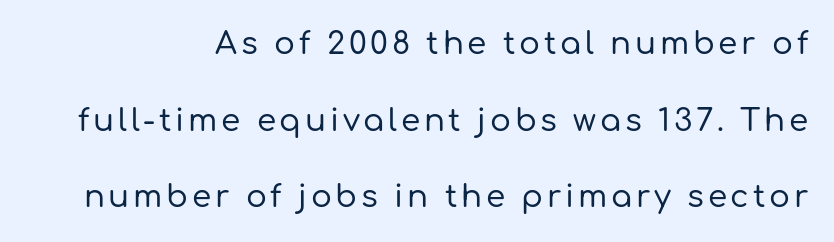
Q: Is the text italic (slanted)? A: No, it is upright.
Q: Is the typeface a serif or a sans-serif typeface? A: Sans-serif.
Q: Is the text underlined? A: No.
Q: How is the paragraph aligned? A: Right-aligned.
Q: Is the spacing between lines tight, normal or loose? A: Loose.
Q: Width (condensed, normal, or wide)? A: Normal.
Q: Stroke contrast? A: Low.
Q: x-height? A: Medium.
Q: Monospaced? A: No.
